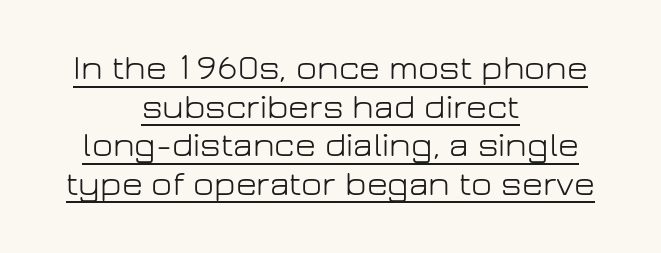
Q: Is the text bold? A: No.
Q: Is the text italic (slanted)? A: No, it is upright.
Q: Is the typeface a serif or a sans-serif typeface? A: Sans-serif.
Q: Is the text underlined? A: Yes.
Q: How is the paragraph aligned? A: Centered.
Q: Is the spacing between letters normal or unusually wide? A: Normal.
Q: Is the spacing between lines tight, normal or loose? A: Tight.
Q: Width (condensed, normal, or wide)? A: Normal.
Q: Stroke contrast? A: Low.
Q: x-height? A: Medium.
Q: Monospaced? A: No.
